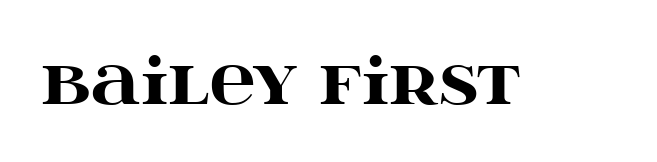
The letters stand upright; this is a roman face. The gaps between neighbouring characters are ordinary and unremarkable. Think of a printed novel: that variable character pitch is what you see here. Serif or sans? Serif — the stroke terminals have little feet.
